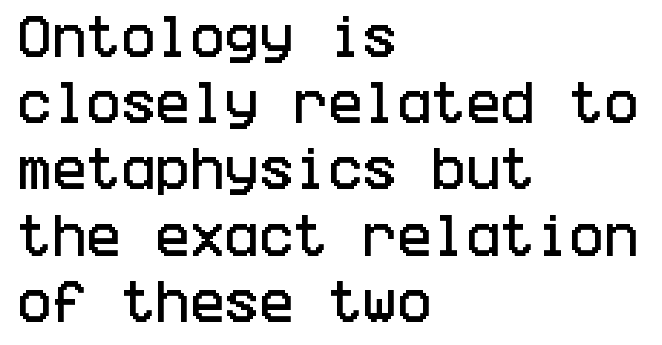
{"serif": "no", "italic": "no", "width": "condensed", "stroke_contrast": "low", "x_height": "large", "underline": "no", "align": "left", "line_spacing": "normal", "line_spacing_ratio": 1.44, "letter_spacing": "normal", "letter_spacing_em": 0.0, "glyph_px": 46}
